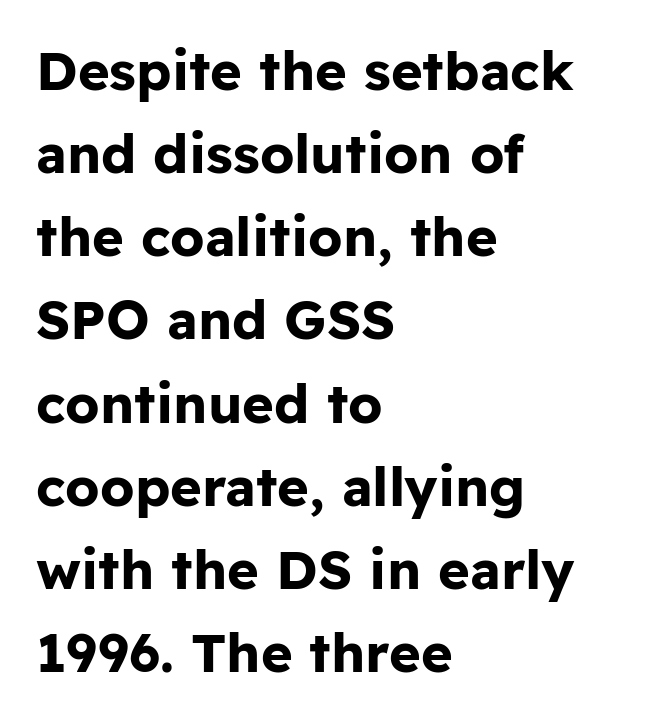
{"serif": "no", "italic": "no", "bold": "yes", "weight": "bold", "width": "normal", "stroke_contrast": "low", "x_height": "medium", "monospaced": "no", "underline": "no", "align": "left", "line_spacing": "normal", "line_spacing_ratio": 1.54, "letter_spacing": "normal", "letter_spacing_em": 0.0, "glyph_px": 54}
